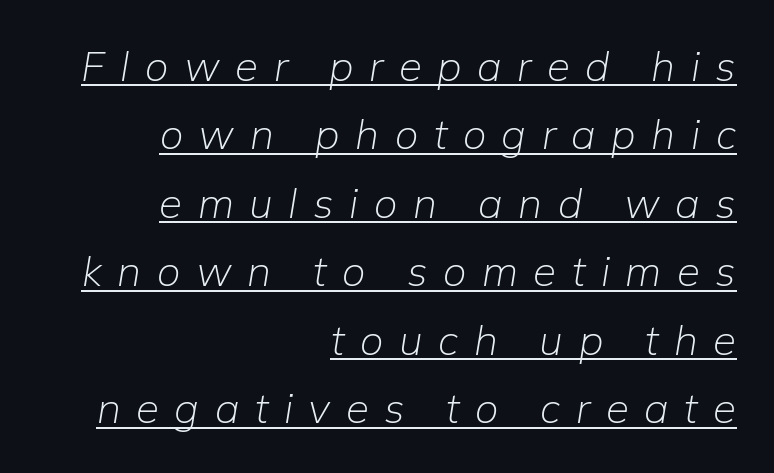
The typography opts for an oblique posture over an upright one. Beneath each row of characters lies a ruled line. The face used here is proportionally spaced, like ordinary book or web type. A typesetter would call this leading conventional body-copy spacing. Honestly, the letter spacing is so wide it's the main thing you notice.
